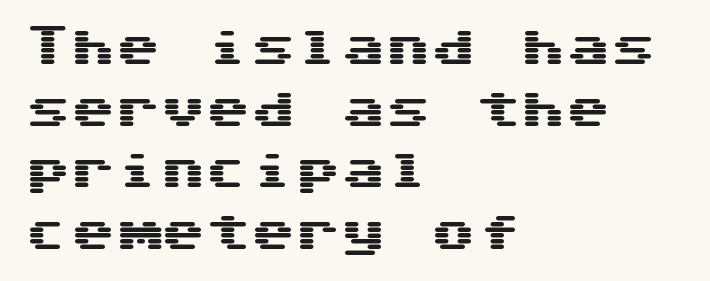
{"serif": "no", "italic": "no", "width": "wide", "stroke_contrast": "medium", "x_height": "medium", "monospaced": "yes", "underline": "no", "align": "left", "line_spacing": "normal", "line_spacing_ratio": 1.37, "letter_spacing": "normal", "letter_spacing_em": 0.0, "glyph_px": 45}
